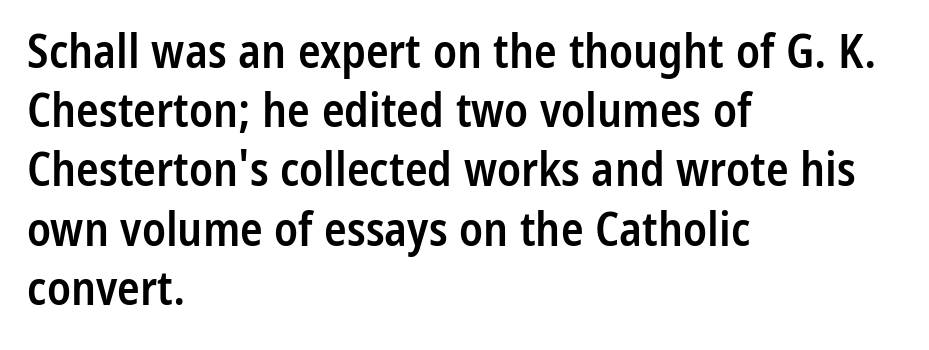
{"serif": "no", "italic": "no", "bold": "semi", "weight": "semibold", "width": "condensed", "stroke_contrast": "low", "x_height": "medium", "monospaced": "no", "underline": "no", "align": "left", "line_spacing": "normal", "line_spacing_ratio": 1.26, "letter_spacing": "normal", "letter_spacing_em": 0.0, "glyph_px": 47}
